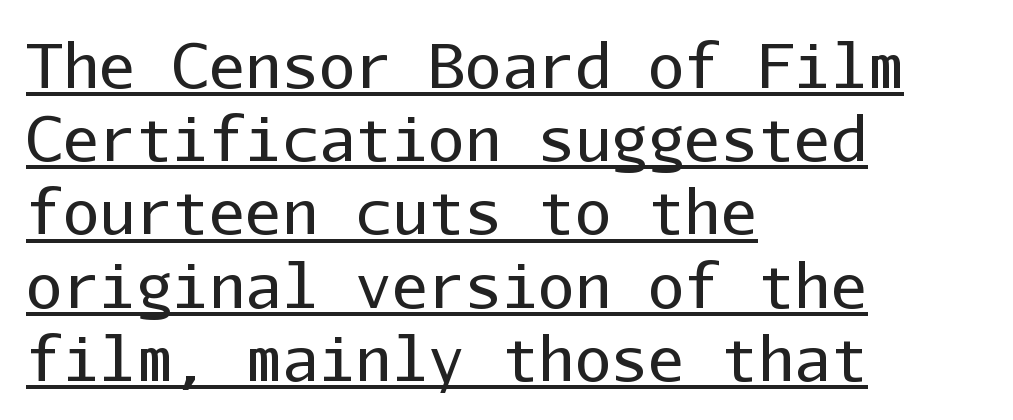
The image shows 61 px regular-weight sans-serif type, upright, monospaced; set left-aligned, line spacing 1.2x, normal letter spacing, underlined; low stroke contrast and a medium x-height.
